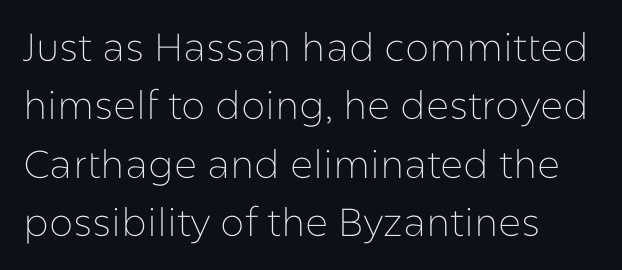
Q: Is the text bold? A: No.
Q: Is the text italic (slanted)? A: No, it is upright.
Q: Is the typeface a serif or a sans-serif typeface? A: Sans-serif.
Q: Is the text underlined? A: No.
Q: How is the paragraph aligned? A: Left-aligned.
Q: Is the spacing between letters normal or unusually wide? A: Normal.
Q: Is the spacing between lines tight, normal or loose? A: Normal.
Q: Width (condensed, normal, or wide)? A: Normal.
Q: Stroke contrast? A: Low.
Q: x-height? A: Medium.
Q: Monospaced? A: No.
